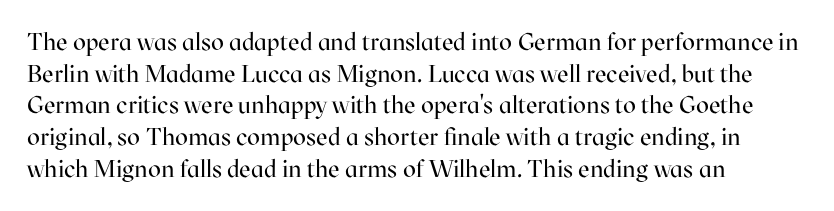
Q: Is the text bold? A: No.
Q: Is the text italic (slanted)? A: No, it is upright.
Q: Is the text underlined? A: No.
Q: How is the paragraph aligned? A: Left-aligned.
Q: Is the spacing between letters normal or unusually wide? A: Normal.
Q: Is the spacing between lines tight, normal or loose? A: Normal.
